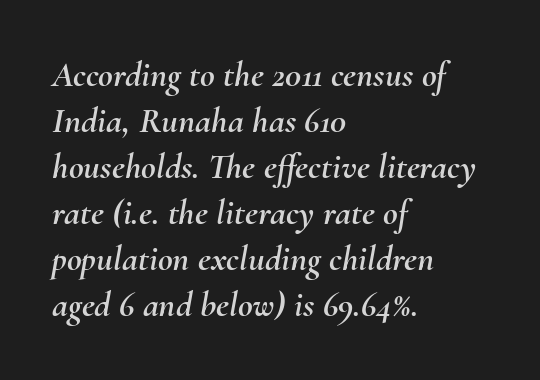
{"italic": "yes", "lean": "right", "slant_degrees": 10, "width": "normal", "stroke_contrast": "medium", "x_height": "small", "monospaced": "no", "underline": "no", "align": "left", "line_spacing": "normal", "line_spacing_ratio": 1.28, "letter_spacing": "normal", "letter_spacing_em": 0.0, "glyph_px": 36}
